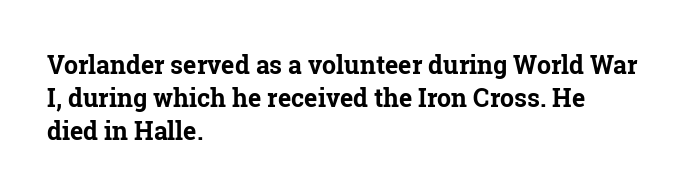
Q: Is the text bold? A: Yes.
Q: Is the text italic (slanted)? A: No, it is upright.
Q: Is the text underlined? A: No.
Q: How is the paragraph aligned? A: Left-aligned.
Q: Is the spacing between letters normal or unusually wide? A: Normal.
Q: Is the spacing between lines tight, normal or loose? A: Normal.
